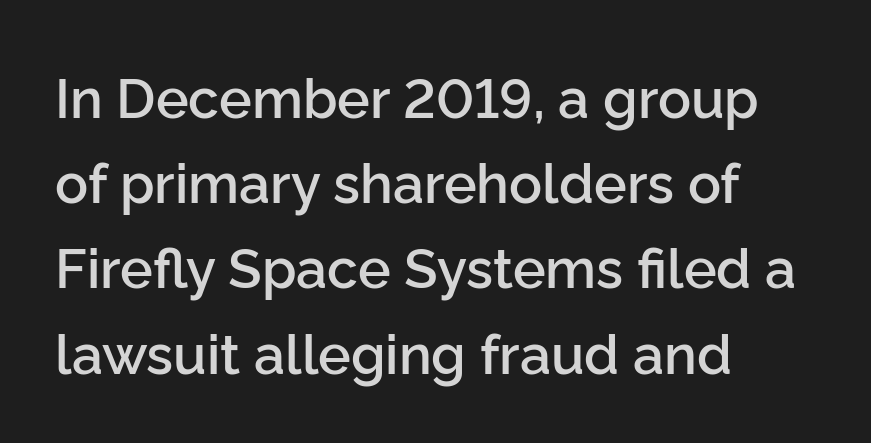
The image shows 55 px semibold sans-serif type, upright; set left-aligned, normal line spacing (1.55x), normal letter spacing, not underlined; low stroke contrast and a medium x-height.
